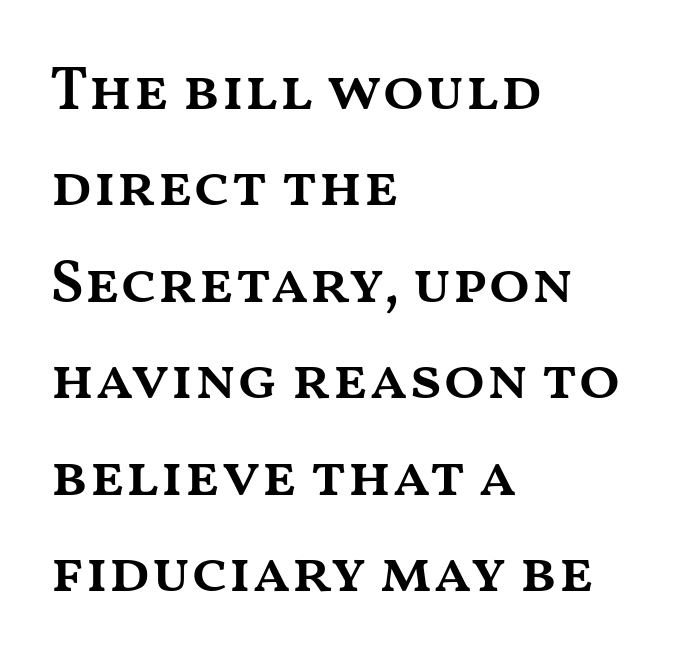
Q: Is the text bold? A: Semi-bold.
Q: Is the text italic (slanted)? A: No, it is upright.
Q: Is the text underlined? A: No.
Q: How is the paragraph aligned? A: Left-aligned.
Q: Is the spacing between letters normal or unusually wide? A: Normal.
Q: Is the spacing between lines tight, normal or loose? A: Normal.
Q: Width (condensed, normal, or wide)? A: Wide.
Q: Stroke contrast? A: Medium.
Q: x-height? A: Medium.
Q: Monospaced? A: No.
